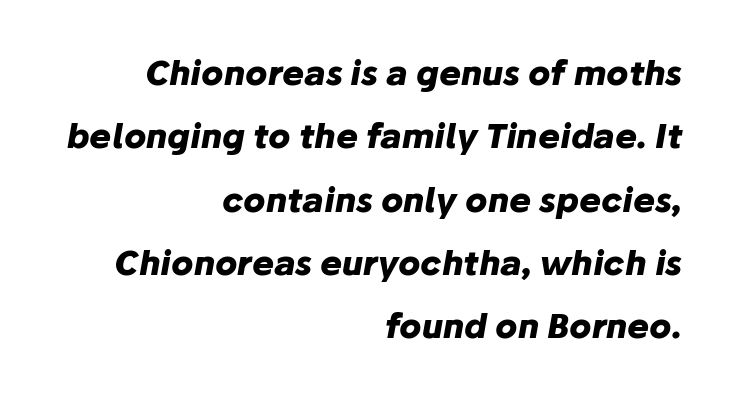
Check under the words: just untouched page. These lines stack with their right ends in a neat column. Line spacing here is loose. Italic? Definitely — the glyphs are oblique. A dark, heavy texture on the line: the type is bold.
